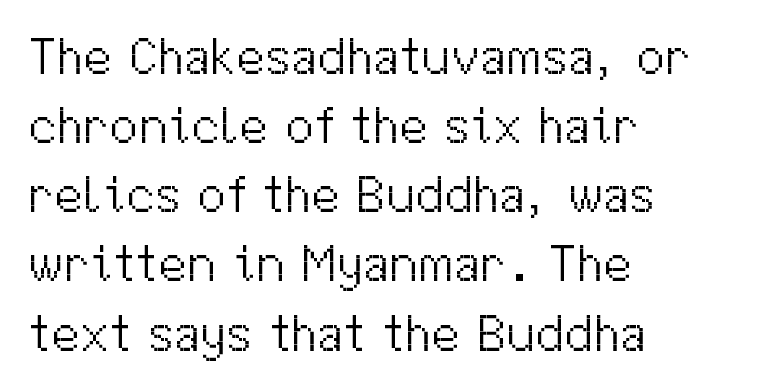
Here the designer chose a conventional face with non-uniform glyph widths. The face used here is rendered with its standard letterfit. Rows of type keep a routine distance in the vertical direction. The typeface has the unassuming heft of standard copy or less. Nope, not italic — everything's standing straight.
